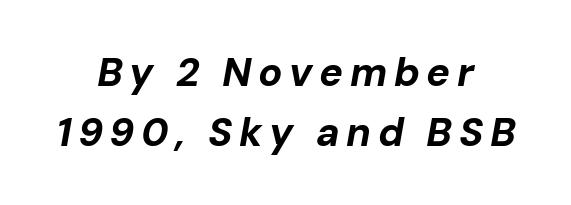
The image shows 40 px bold type, italic (leaning right); set centered, normal line spacing (1.5x), not underlined; low stroke contrast and a medium x-height.
